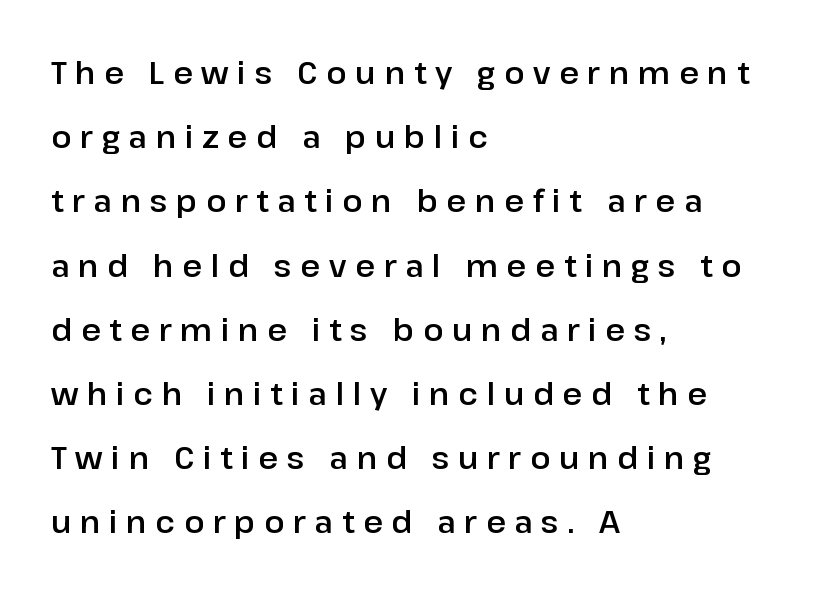
Q: Is the text italic (slanted)? A: No, it is upright.
Q: Is the typeface a serif or a sans-serif typeface? A: Sans-serif.
Q: Is the text underlined? A: No.
Q: How is the paragraph aligned? A: Left-aligned.
Q: Is the spacing between letters normal or unusually wide? A: Unusually wide.
Q: Is the spacing between lines tight, normal or loose? A: Loose.
Q: Width (condensed, normal, or wide)? A: Normal.
Q: Stroke contrast? A: Low.
Q: x-height? A: Medium.
Q: Monospaced? A: No.
